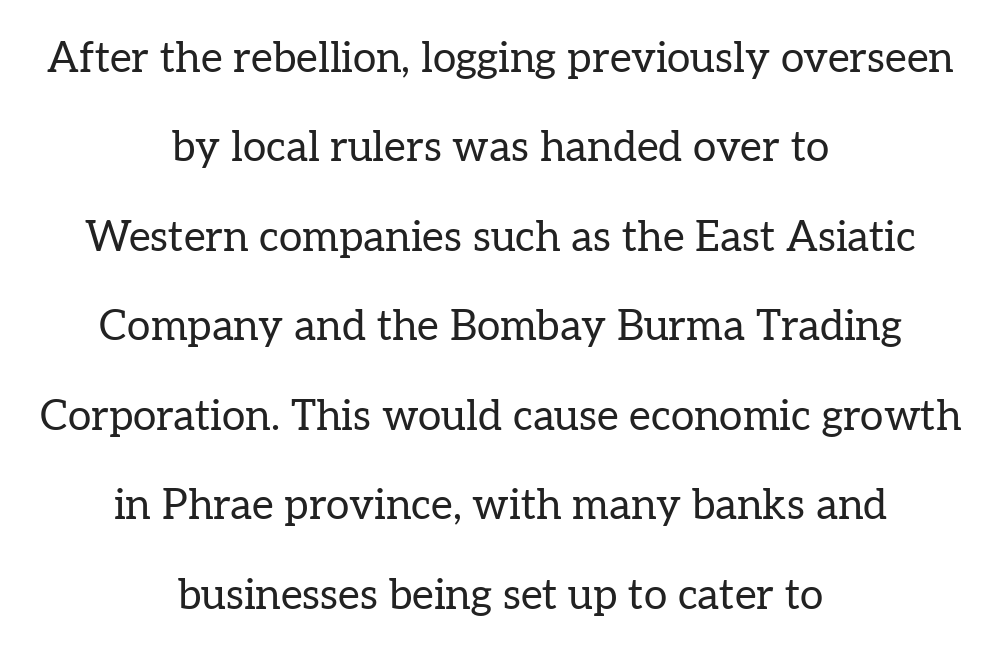
Glance below the letters and you will spot only blank space. A typesetter would call this leading open, well beyond the default. This sample is center-justified, so both line endings float freely. This is roman type, the default non-slanted kind.
